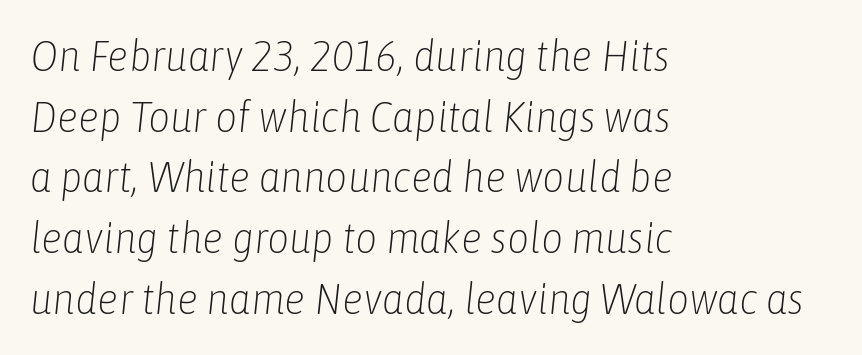
The image shows 43 px light, condensed type, italic (leaning right); set left-aligned, normal line spacing (1.41x), normal letter spacing, not underlined; low stroke contrast and a medium x-height.
